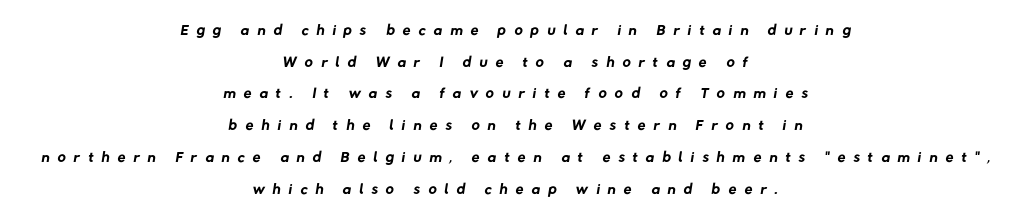
The rendering positions every line midway between the sides. Think standard paragraph weight, or any step lighter than that. Descender tails drop into unmarked territory. The face used here is rendered with a markedly widened letterfit.
